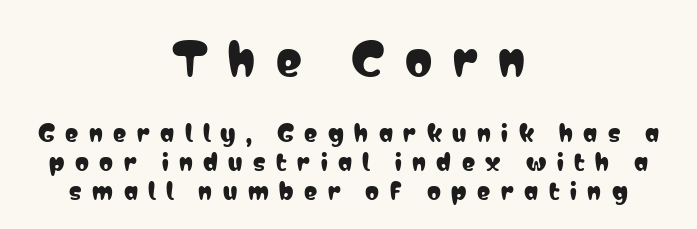
You can tell it's not italic because the verticals are truly vertical. The face used here is proportionally spaced, like ordinary book or web type. The setting favours the middle, as headings and verse often do. Compare the two chunks: the upper has the greater cap height. The leading is moderate, giving the passage an even texture. This rendering widens character spacing well past its baseline value.
